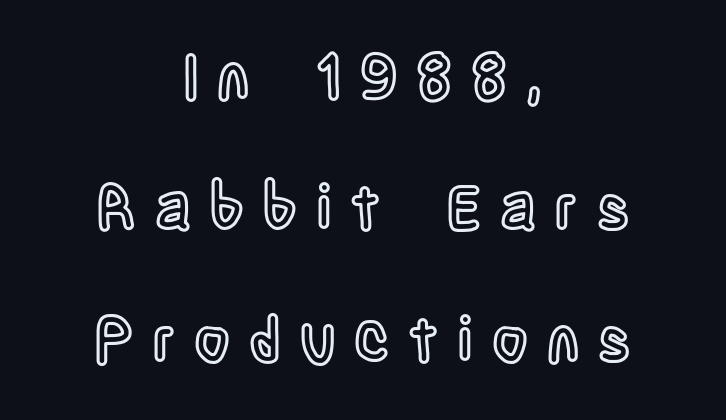
The letterforms stand isolated, each surrounded by extra space. The lettering stays uniformly vertical, giving the passage a roman look. These lines are centered, leaving both edges ragged. Character widths vary here, with narrow letters taking less room than wide ones. Descender tails drop into unmarked territory. These lines stand farther apart than default settings would place them.
